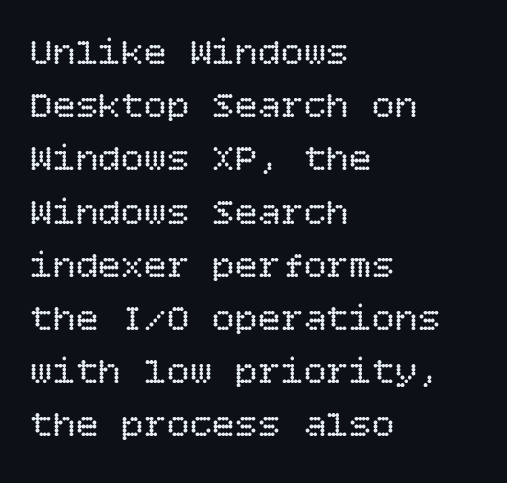
The image shows 38 px regular-weight type, upright; set left-aligned, normal line spacing (1.4x), normal letter spacing, not underlined; low stroke contrast and a large x-height.
